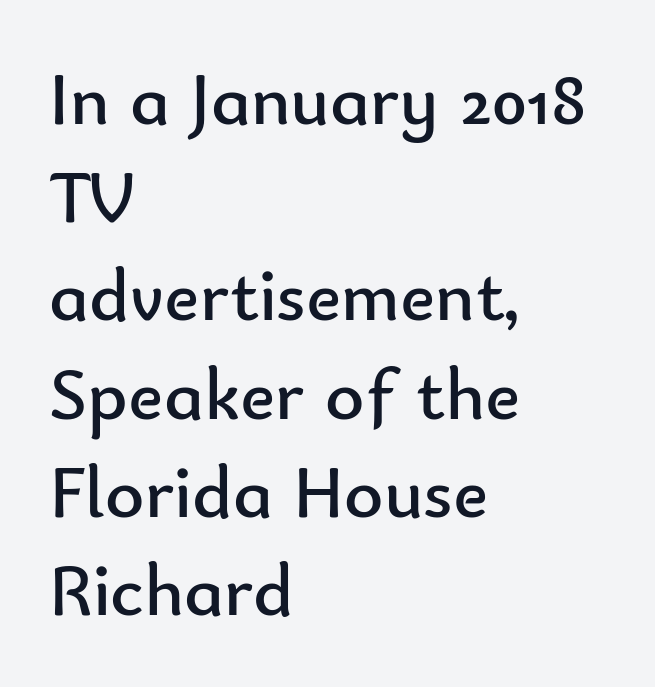
{"serif": "no", "italic": "no", "bold": "no", "weight": "regular", "width": "normal", "stroke_contrast": "low", "x_height": "small", "monospaced": "no", "underline": "no", "align": "left", "line_spacing": "normal", "line_spacing_ratio": 1.31, "letter_spacing": "normal", "letter_spacing_em": 0.0, "glyph_px": 75}
